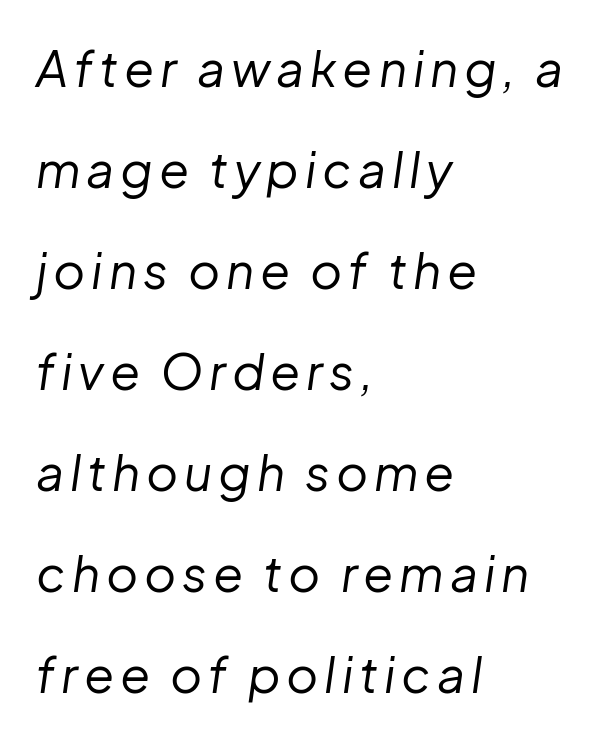
The image shows 49 px regular-weight type, italic (leaning right); set left-aligned, loose line spacing (2.06x), not underlined; low stroke contrast and a medium x-height.
